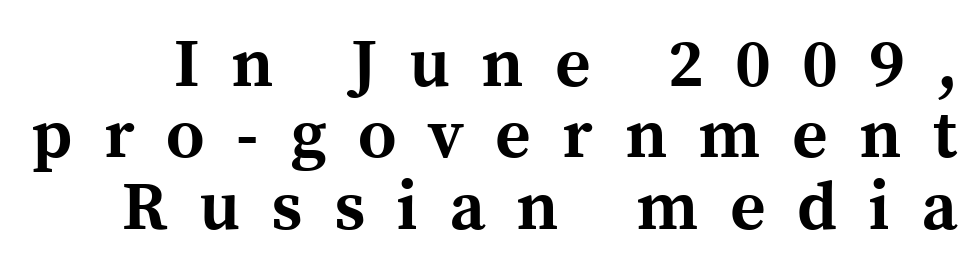
{"serif": "yes", "italic": "no", "bold": "yes", "weight": "bold", "width": "normal", "x_height": "medium", "monospaced": "no", "underline": "no", "line_spacing": "tight", "line_spacing_ratio": 1.05, "letter_spacing": "wide", "letter_spacing_em": 0.46, "glyph_px": 68}
